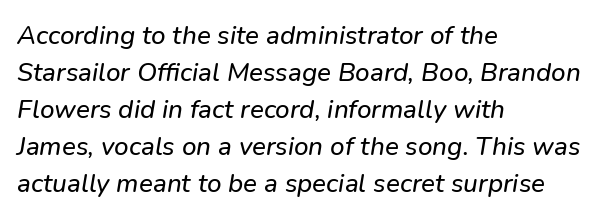
Q: Is the text underlined? A: No.
Q: How is the paragraph aligned? A: Left-aligned.
Q: Is the spacing between letters normal or unusually wide? A: Normal.
Q: Is the spacing between lines tight, normal or loose? A: Normal.
